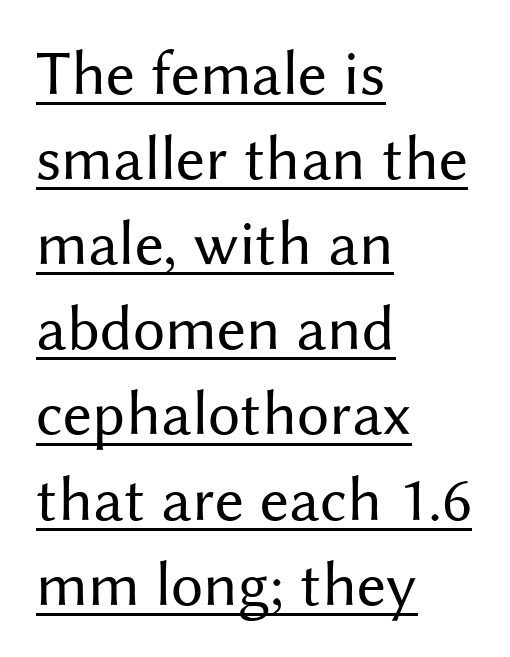
{"serif": "no", "italic": "no", "bold": "no", "weight": "regular", "width": "normal", "stroke_contrast": "medium", "x_height": "medium", "monospaced": "no", "underline": "yes", "align": "left", "line_spacing": "normal", "line_spacing_ratio": 1.33, "letter_spacing": "normal", "letter_spacing_em": 0.0, "glyph_px": 64}
